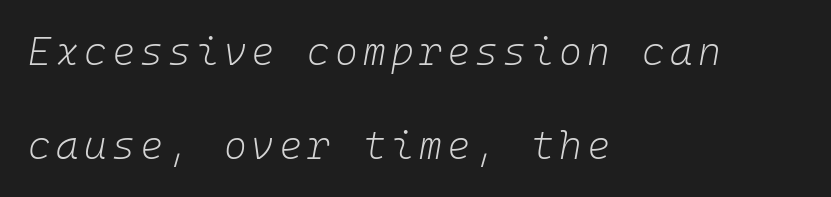
Anything drawn beneath the words? Only blank space. Note the uniform advance width — an 'i' takes as much space as an 'm'. No chunkiness to these letters — they're not bold. Caption: multi-line text, flush left, ragged right. Notice the wide empty band between every row — that's loose leading. Slanted lettering throughout.
